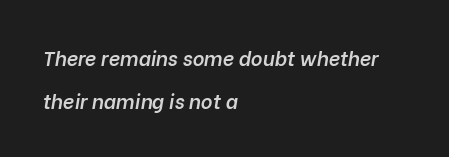
{"italic": "yes", "lean": "right", "slant_degrees": 10, "bold": "semi", "underline": "no", "align": "left", "line_spacing": "loose", "line_spacing_ratio": 2.15, "letter_spacing": "normal", "letter_spacing_em": 0.0, "glyph_px": 20}
